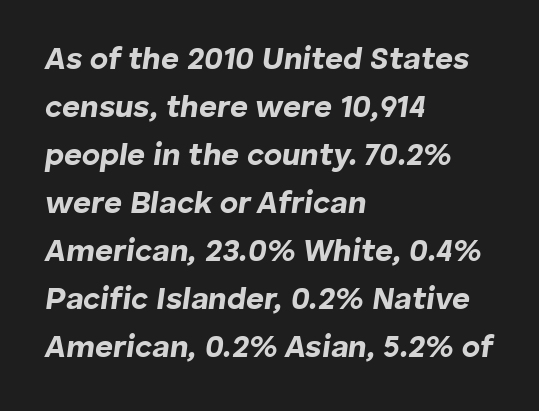
The passage shown is not underscored anywhere. A typesetter would call this zero additional tracking. The leading is moderate, giving the passage an even texture. Is the block centered? No — it sits flush against the left margin. Students, this is bold: see how much ink each stroke carries. Do the characters align in a grid? No, the font is proportional.
